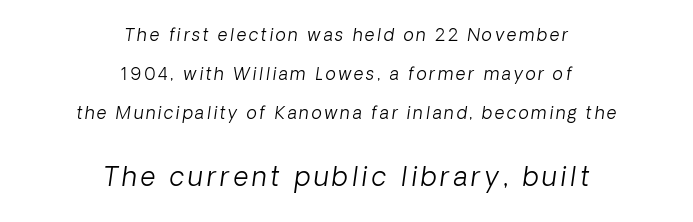
{"italic": "yes", "lean": "right", "slant_degrees": 8, "bold": "no", "underline": "no", "align": "center", "line_spacing": "loose", "line_spacing_ratio": 2.3, "larger_block": "second", "size_ratio": 1.53, "glyph_px": 26}
